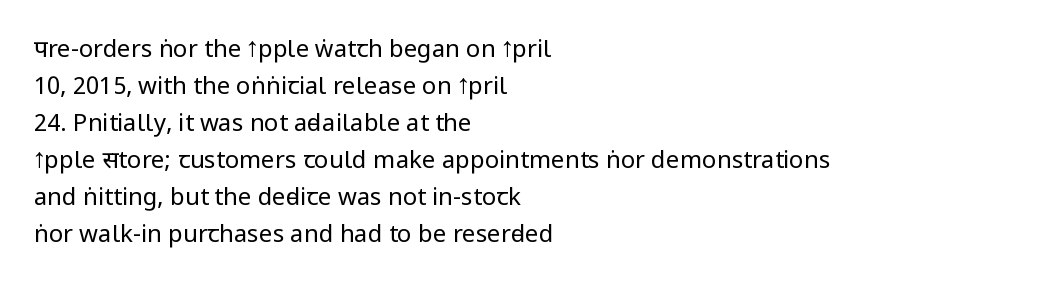
{"italic": "no", "bold": "no", "underline": "no", "align": "left", "line_spacing": "normal", "line_spacing_ratio": 1.54, "letter_spacing": "normal", "letter_spacing_em": 0.0, "glyph_px": 24}
